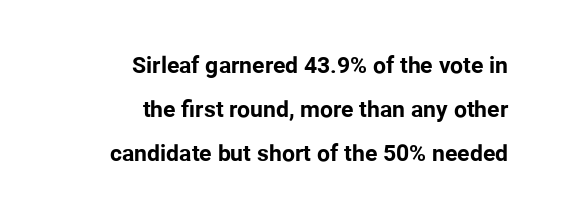
The image shows 23 px bold type, upright; set right-aligned, loose line spacing (1.92x), normal letter spacing, not underlined.
